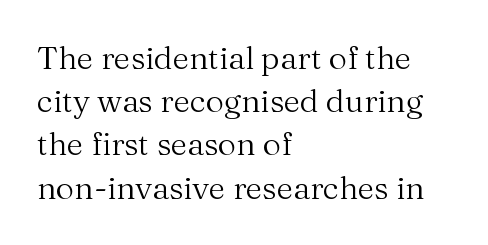
Reading down the block, your eye returns to a fixed left position each line. Proportional: the letters do not fall into vertical columns. The type sits square on the baseline with zero lean. The leading is moderate, giving the passage an even texture. Words float on clear page, feet unadorned. Regarding serifs, this sample has them.
